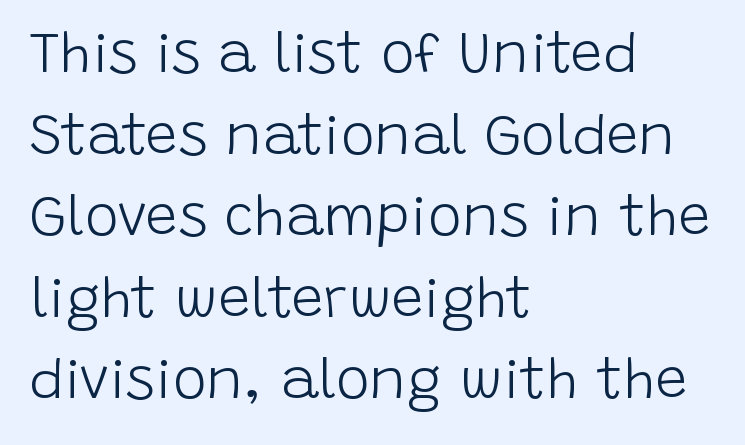
{"serif": "no", "italic": "no", "bold": "no", "weight": "light", "width": "normal", "stroke_contrast": "low", "x_height": "large", "monospaced": "no", "underline": "no", "align": "left", "line_spacing": "normal", "line_spacing_ratio": 1.43, "letter_spacing": "normal", "letter_spacing_em": 0.0, "glyph_px": 57}
